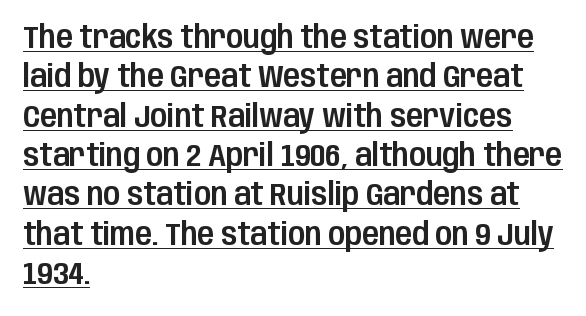
Interline gaps are of average width in this sample. Typographically, this falls in the sans-serif category. Glance below the letters and you will spot a drawn line. If you drew a line through each stem, it would be perfectly vertical.
